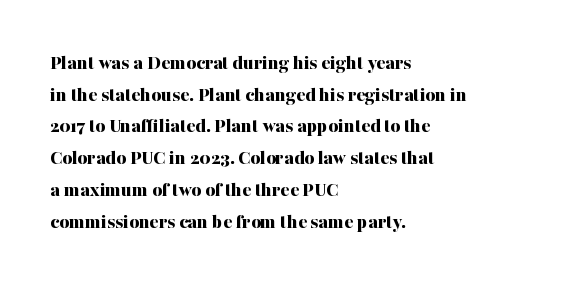
{"italic": "no", "bold": "yes", "underline": "no", "align": "left", "line_spacing": "normal", "line_spacing_ratio": 1.51, "letter_spacing": "normal", "letter_spacing_em": 0.0, "glyph_px": 21}
